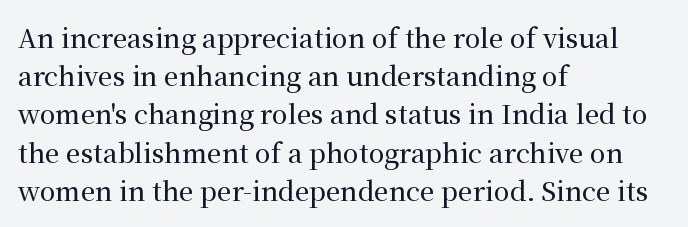
{"italic": "no", "underline": "no", "align": "left", "line_spacing": "normal", "line_spacing_ratio": 1.47, "letter_spacing": "normal", "letter_spacing_em": 0.0, "glyph_px": 26}
